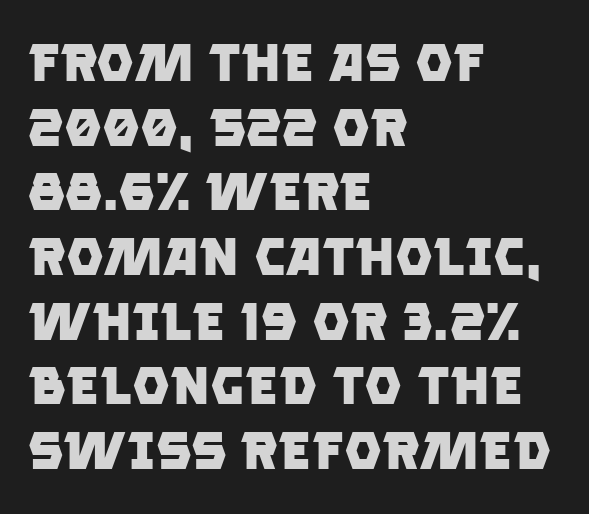
The image shows 53 px heavy sans-serif type; set left-aligned, line spacing 1.22x, normal letter spacing, not underlined; low stroke contrast and a large x-height.
